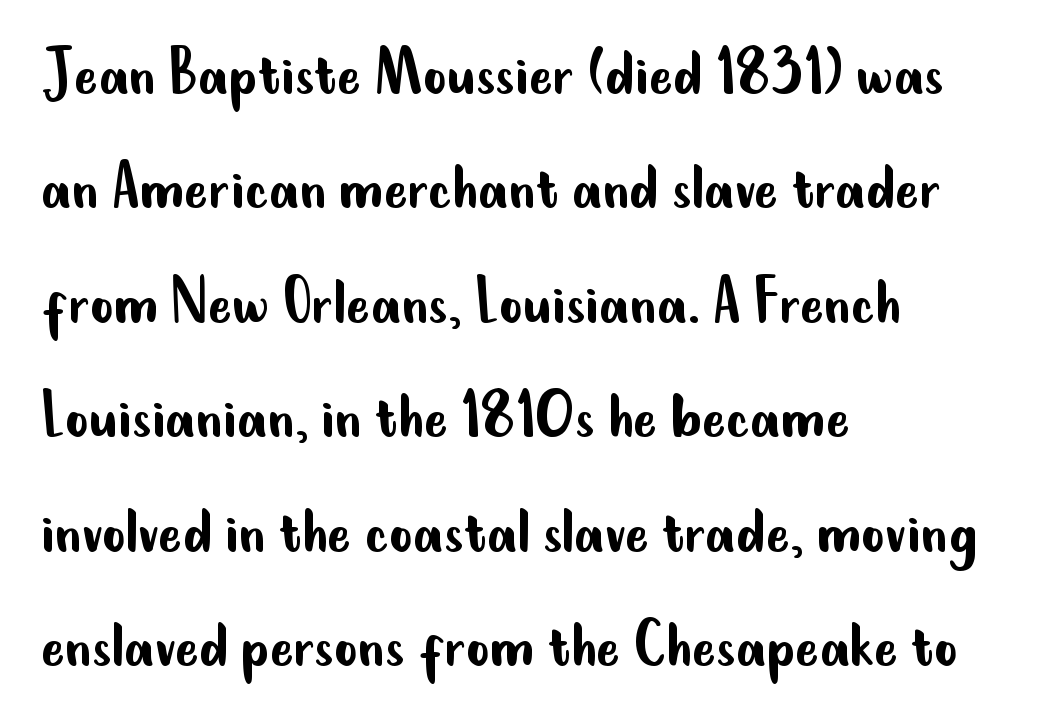
There is no visible air inserted between adjacent glyphs. Leading matches the norm, producing a regular column. Plain, unruled lines of type. Letters have the restrained weight of plain body copy at most. No feet cap the strokes, marking this as sans-serif type. Think of a printed novel: that variable character pitch is what you see here.
